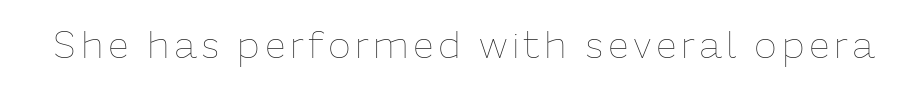
Q: Is the text bold? A: No.
Q: Is the text italic (slanted)? A: No, it is upright.
Q: Is the text underlined? A: No.
Q: Width (condensed, normal, or wide)? A: Normal.
Q: Stroke contrast? A: Low.
Q: x-height? A: Medium.
Q: Monospaced? A: No.
